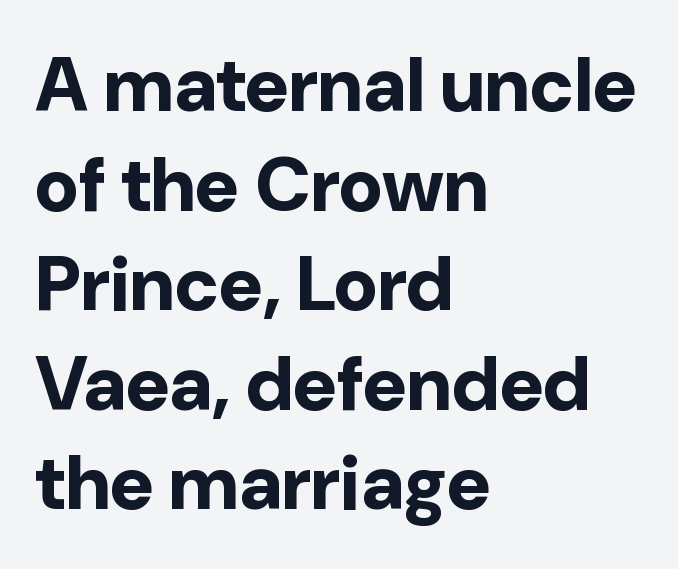
Q: Is the text bold? A: Yes.
Q: Is the text italic (slanted)? A: No, it is upright.
Q: Is the typeface a serif or a sans-serif typeface? A: Sans-serif.
Q: Is the text underlined? A: No.
Q: How is the paragraph aligned? A: Left-aligned.
Q: Is the spacing between letters normal or unusually wide? A: Normal.
Q: Is the spacing between lines tight, normal or loose? A: Normal.
Q: Width (condensed, normal, or wide)? A: Normal.
Q: Stroke contrast? A: Low.
Q: x-height? A: Medium.
Q: Monospaced? A: No.
